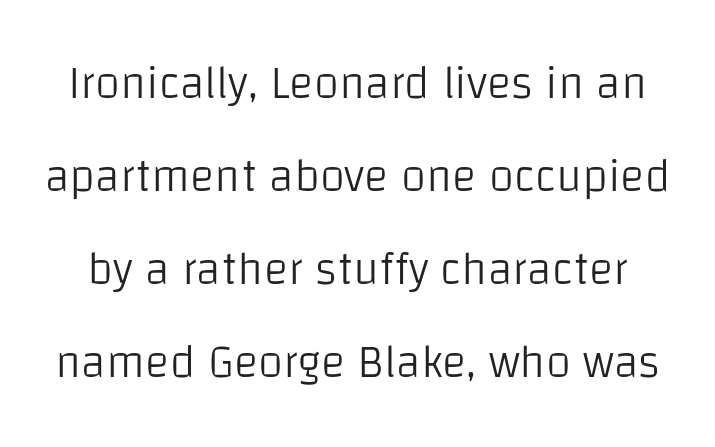
Q: Is the text bold? A: No.
Q: Is the text italic (slanted)? A: No, it is upright.
Q: Is the typeface a serif or a sans-serif typeface? A: Sans-serif.
Q: Is the text underlined? A: No.
Q: Is the spacing between letters normal or unusually wide? A: Normal.
Q: Is the spacing between lines tight, normal or loose? A: Loose.
Q: Width (condensed, normal, or wide)? A: Normal.
Q: Stroke contrast? A: Low.
Q: x-height? A: Large.
Q: Monospaced? A: No.
